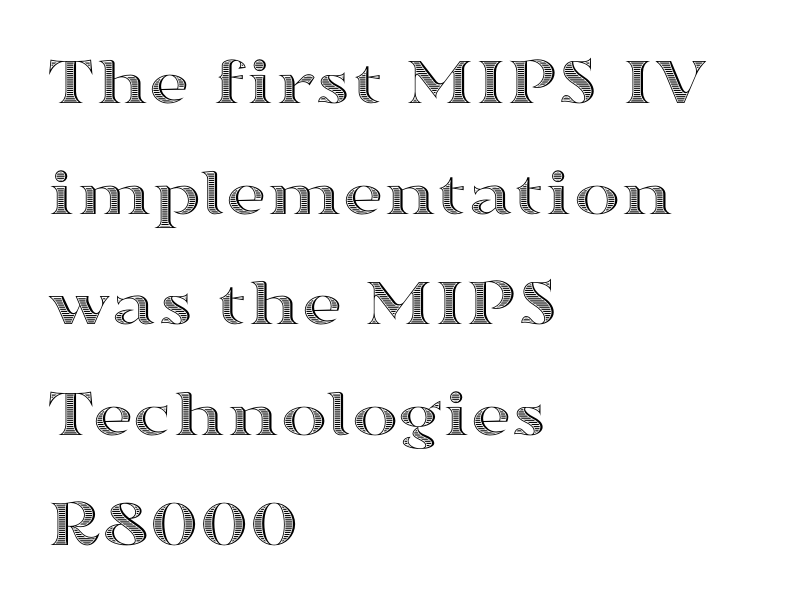
{"italic": "no", "width": "wide", "x_height": "medium", "monospaced": "no", "underline": "no", "align": "left", "line_spacing": "normal", "line_spacing_ratio": 1.58, "letter_spacing": "normal", "letter_spacing_em": 0.0, "glyph_px": 70}
